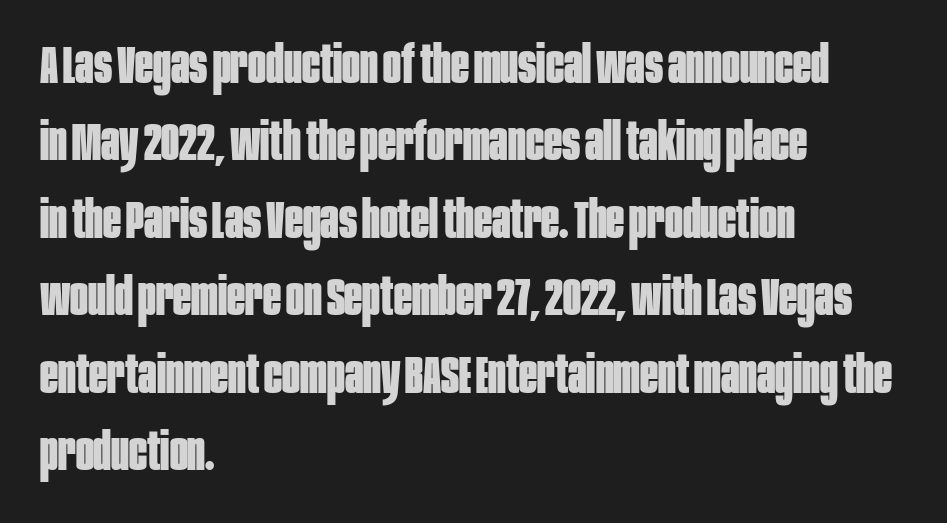
If you measured baseline to baseline, you'd find a middling distance. Spacing verdict: proportional, widths tailored to each character. What weight is shown? A full bold with thick strokes. Compared with typical body copy, the letter spacing here is the same. Teacher's note: observe the even left margin — that is flush-left alignment.
